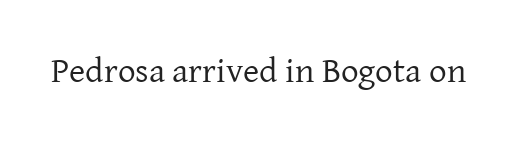
The image shows 35 px regular-weight serif type, upright; set normal letter spacing, not underlined; low stroke contrast and a medium x-height.
